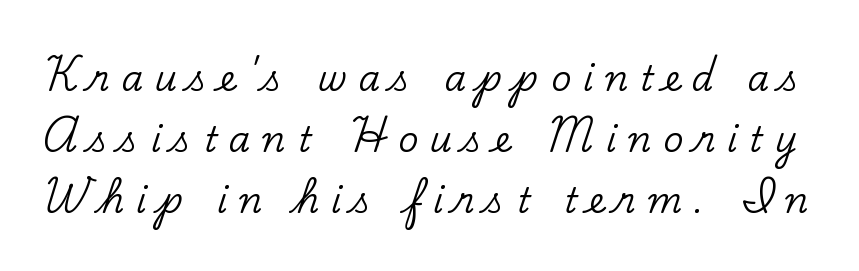
This sample uses expanded letter spacing, leaving extra air between glyphs. Varying glyph widths throughout — classic text-font behaviour. Descenders are the only things crossing below the line.
